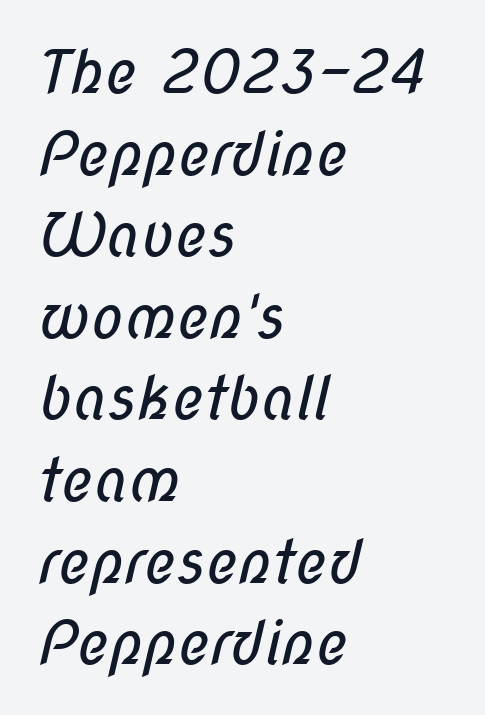
The image shows 60 px regular-weight, condensed sans-serif type; set left-aligned, normal line spacing (1.36x), normal letter spacing, not underlined; low stroke contrast and a medium x-height.
